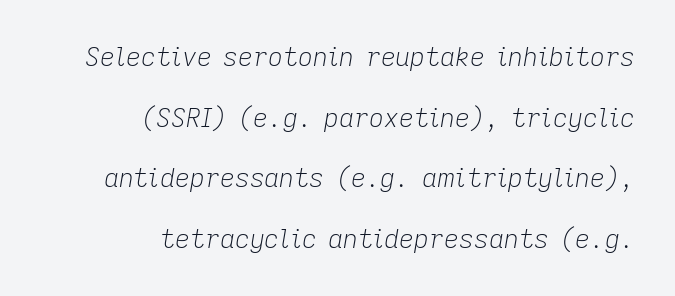
The image shows 26 px text type, italic (leaning right); set right-aligned, loose line spacing (2.33x), normal letter spacing, not underlined.
